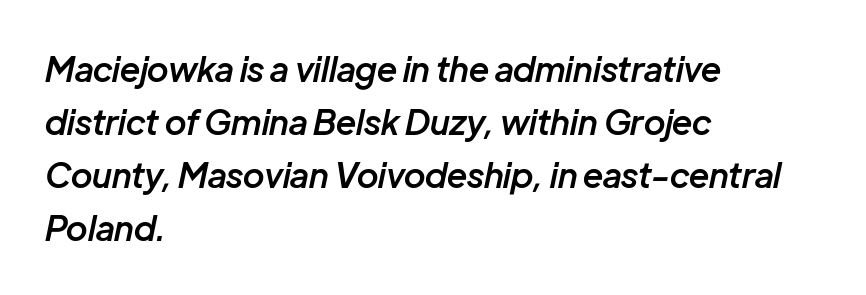
The image shows 34 px semibold type, italic (leaning right); set left-aligned, normal line spacing (1.56x), normal letter spacing, not underlined; low stroke contrast and a medium x-height.
